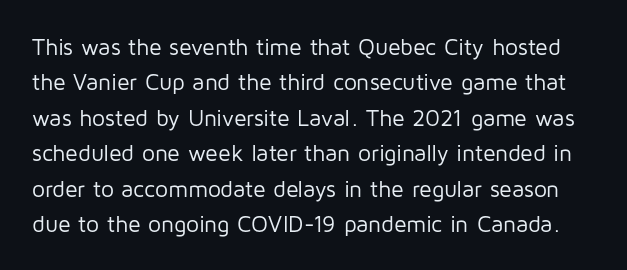
The image shows 23 px text type, upright; set normal line spacing (1.54x), normal letter spacing, not underlined.
